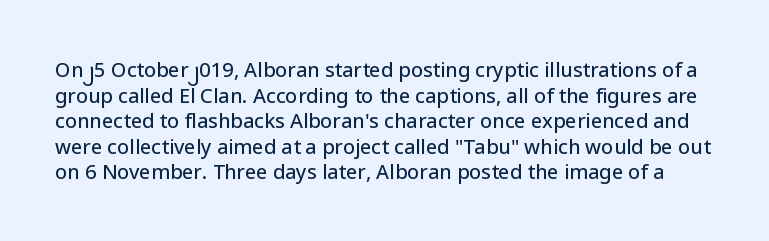
{"italic": "no", "underline": "no", "line_spacing": "normal", "line_spacing_ratio": 1.28, "letter_spacing": "normal", "letter_spacing_em": 0.0, "glyph_px": 20}
